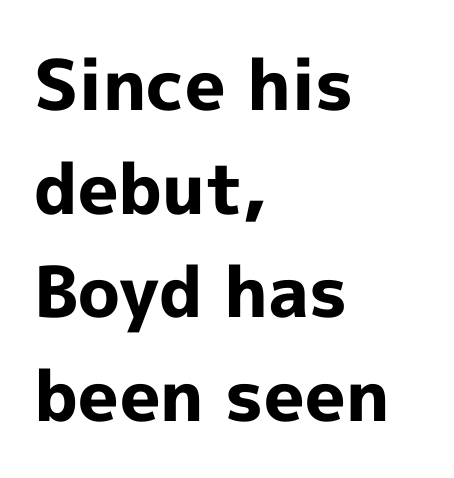
Q: Is the text bold? A: Yes.
Q: Is the text italic (slanted)? A: No, it is upright.
Q: Is the typeface a serif or a sans-serif typeface? A: Sans-serif.
Q: Is the text underlined? A: No.
Q: How is the paragraph aligned? A: Left-aligned.
Q: Is the spacing between letters normal or unusually wide? A: Normal.
Q: Is the spacing between lines tight, normal or loose? A: Normal.
Q: Width (condensed, normal, or wide)? A: Normal.
Q: x-height? A: Medium.
Q: Monospaced? A: No.
